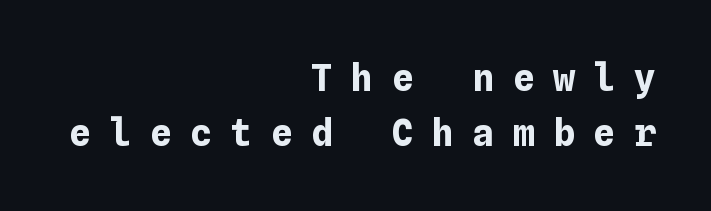
The image shows 37 px bold type, upright; set right-aligned, normal line spacing (1.5x), unusually wide letter spacing (+0.49 em), not underlined; low stroke contrast and a medium x-height.
